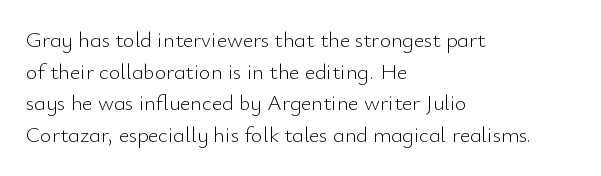
Q: Is the text bold? A: No.
Q: Is the text italic (slanted)? A: No, it is upright.
Q: Is the text underlined? A: No.
Q: How is the paragraph aligned? A: Left-aligned.
Q: Is the spacing between letters normal or unusually wide? A: Normal.
Q: Is the spacing between lines tight, normal or loose? A: Normal.
